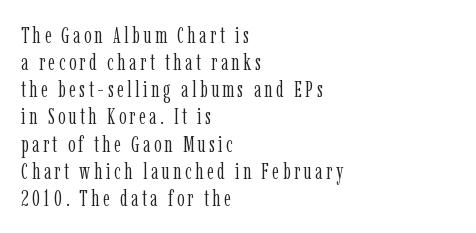
The image shows 23 px text type, upright; set left-aligned, line spacing 1.18x, not underlined.
